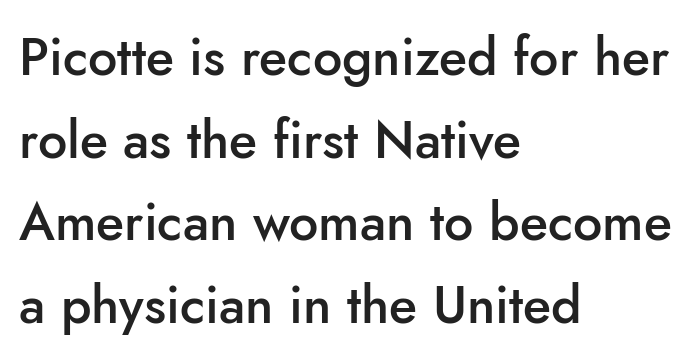
{"serif": "no", "italic": "no", "bold": "semi", "weight": "semibold", "width": "normal", "stroke_contrast": "low", "x_height": "small", "monospaced": "no", "underline": "no", "align": "left", "line_spacing": "normal", "line_spacing_ratio": 1.59, "letter_spacing": "normal", "letter_spacing_em": 0.0, "glyph_px": 52}
